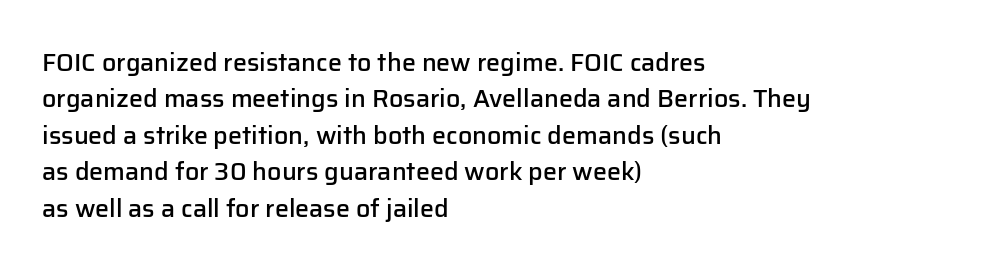
The image shows 25 px text type, upright; set left-aligned, normal line spacing (1.46x), normal letter spacing, not underlined.
